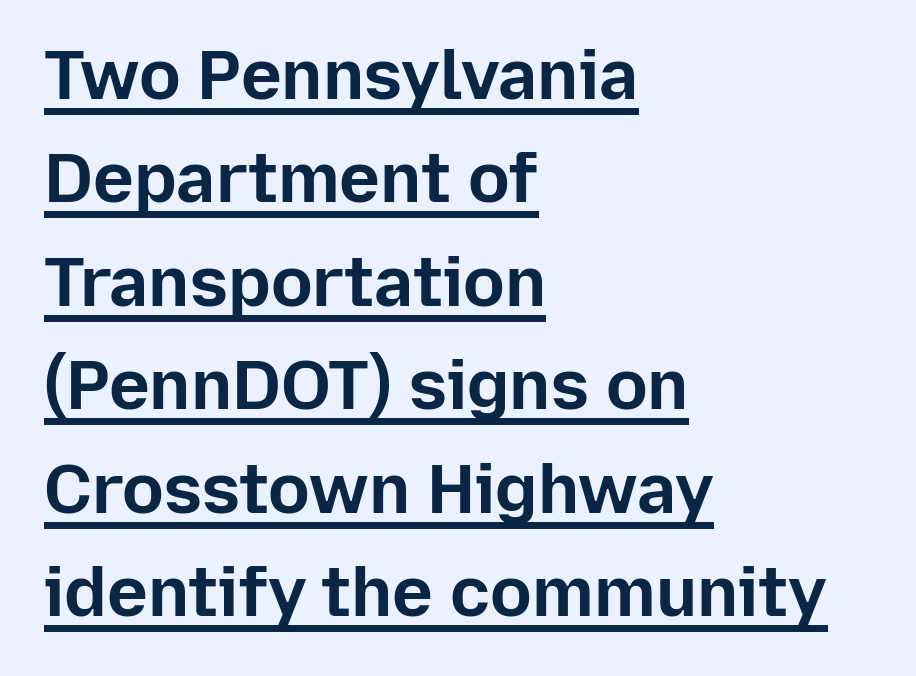
You could not count columns in this text — the font is proportionally spaced. Compared with typical paragraphs, the rows here are spaced about the same. Every stem runs plumb, perpendicular to the baseline. Is the type bold? Yes — the strokes are clearly thick and heavy. The rendering anchors every line to the left-hand side. Quick note: underline on.
